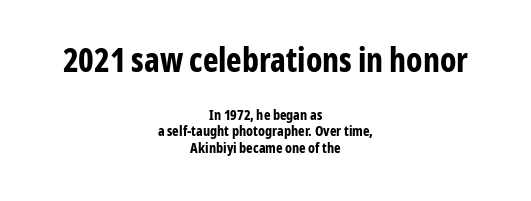
The whitespace from short lines is split evenly between both sides. Is this a fixed-width face? No — the glyphs have proportional, varying widths. Is the letter spacing exaggerated? No — it looks like the ordinary default. This is the regular roman posture of the typeface.
